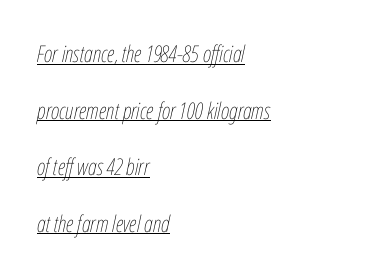
Q: Is the text bold? A: No.
Q: Is the text italic (slanted)? A: Yes, it leans right by about 12 degrees.
Q: Is the text underlined? A: Yes.
Q: How is the paragraph aligned? A: Left-aligned.
Q: Is the spacing between letters normal or unusually wide? A: Normal.
Q: Is the spacing between lines tight, normal or loose? A: Loose.
